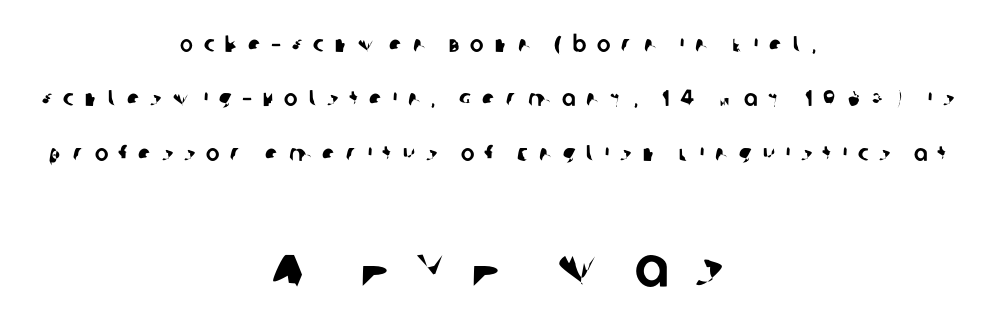
{"serif": "no", "width": "normal", "stroke_contrast": "low", "x_height": "large", "monospaced": "no", "underline": "no", "align": "center", "line_spacing": "loose", "line_spacing_ratio": 2.36, "letter_spacing": "wide", "letter_spacing_em": 0.46, "larger_block": "second", "size_ratio": 2.48, "glyph_px": 57}
